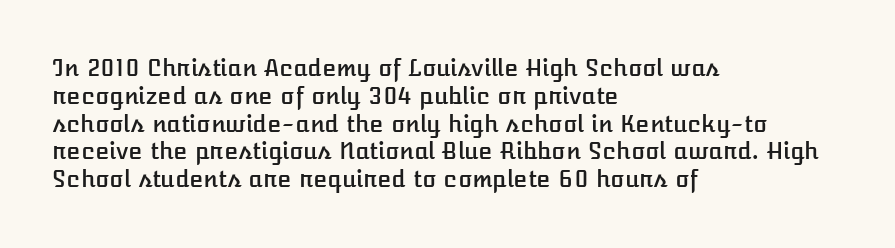
Here the glyphs are tracked normally, forming tight word shapes. The specimen omits any rule beneath the text block's lines. Vertical strokes here are truly vertical. The lines in this sample share a left origin and differ only in where they stop.
